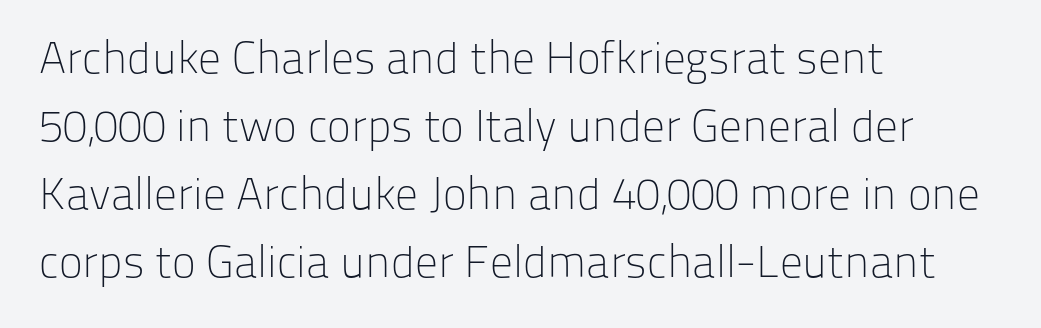
The image shows 45 px light sans-serif type, upright; set left-aligned, normal line spacing (1.51x), normal letter spacing, not underlined; low stroke contrast and a medium x-height.
